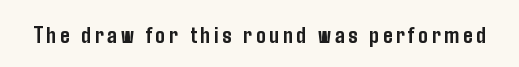
The image shows 24 px bold type, upright; set not underlined.
